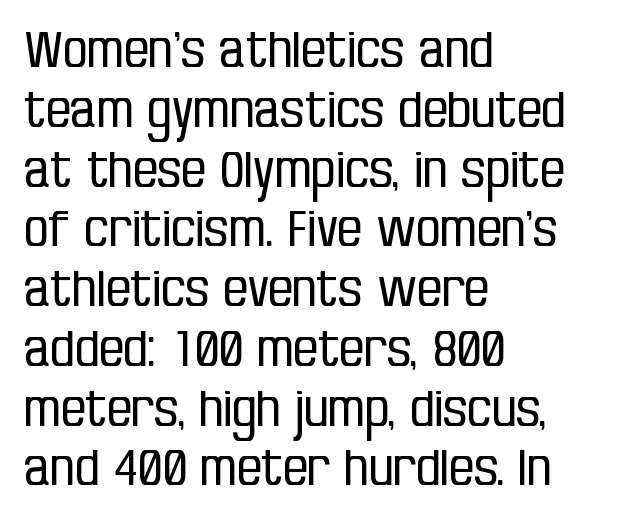
{"serif": "no", "italic": "no", "bold": "no", "weight": "regular", "width": "condensed", "stroke_contrast": "low", "x_height": "large", "monospaced": "no", "underline": "no", "align": "left", "line_spacing_ratio": 1.22, "letter_spacing": "normal", "letter_spacing_em": 0.0, "glyph_px": 49}
